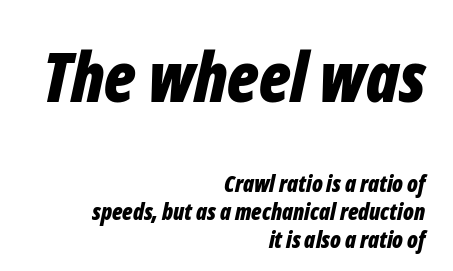
The image shows 69 px bold, condensed type, italic (leaning right); set right-aligned, line spacing 1.22x, normal letter spacing, not underlined; the first (top) block is 3.0x larger; low stroke contrast and a medium x-height.
